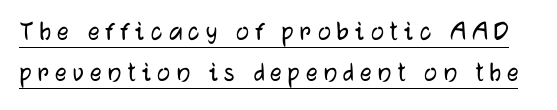
{"serif": "no", "italic": "no", "width": "normal", "stroke_contrast": "low", "x_height": "medium", "monospaced": "no", "underline": "yes", "line_spacing": "normal", "line_spacing_ratio": 1.43, "letter_spacing": "wide", "letter_spacing_em": 0.21, "glyph_px": 29}
